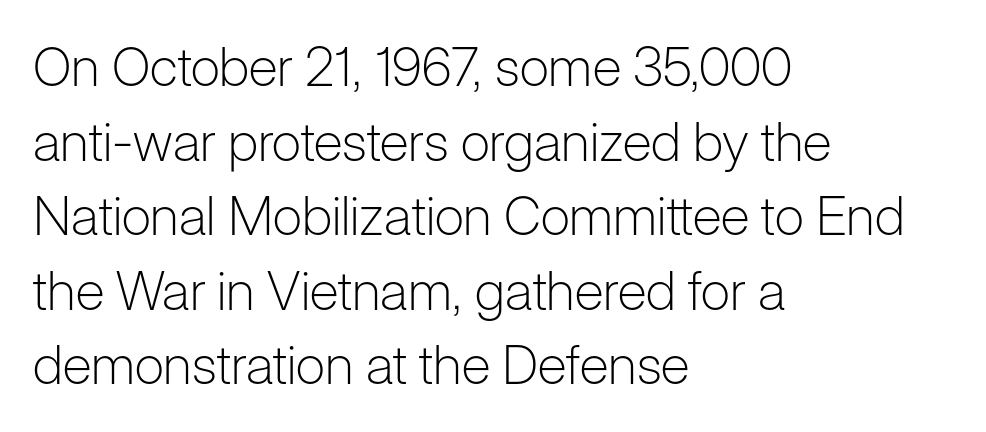
Q: Is the text bold? A: No.
Q: Is the text italic (slanted)? A: No, it is upright.
Q: Is the typeface a serif or a sans-serif typeface? A: Sans-serif.
Q: Is the text underlined? A: No.
Q: How is the paragraph aligned? A: Left-aligned.
Q: Is the spacing between letters normal or unusually wide? A: Normal.
Q: Is the spacing between lines tight, normal or loose? A: Normal.
Q: Width (condensed, normal, or wide)? A: Normal.
Q: Stroke contrast? A: Low.
Q: x-height? A: Medium.
Q: Monospaced? A: No.
